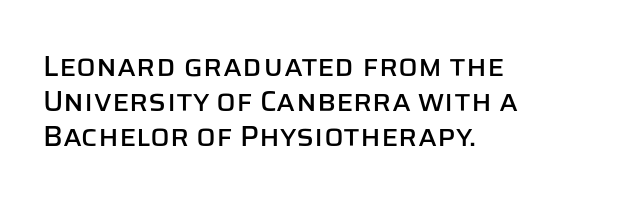
These lines stack with their left ends in a neat column. A typesetter would call this proportional, since set widths differ per character. Descenders are the only things crossing below the line. Check where the strokes stop: nothing finishes them off — pure sans. Is there any slant? The stems are plumb.
